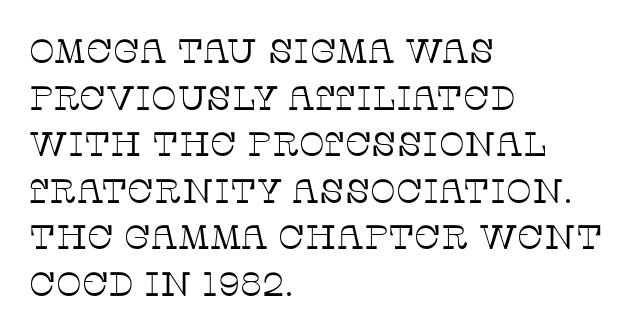
The image shows 34 px thin serif type, upright; set left-aligned, normal line spacing (1.37x), normal letter spacing, not underlined; low stroke contrast and a large x-height.
